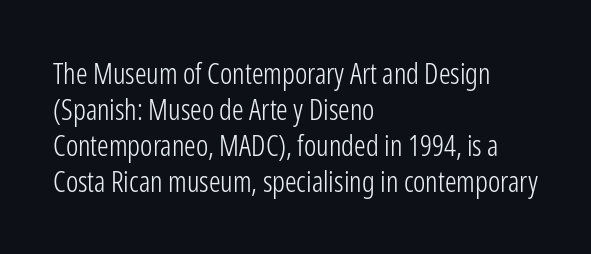
You could call the tracking neutral — neither tight nor loose. Think of a printed novel: that variable character pitch is what you see here. Line starts are locked; line ends wander. The font's upright variant was chosen for this text. The typeface chosen for these lines omits serifs.
